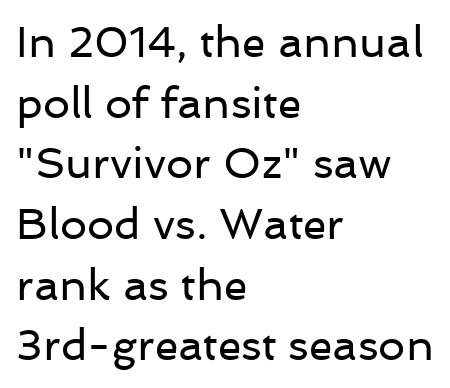
The line-height multiplier appears to be the usual default. Character widths vary here, with narrow letters taking less room than wide ones. The space beneath each line is pristine and unruled. This is not heavy type; no bold has been used. Is the letter spacing exaggerated? No — it looks like the ordinary default.
